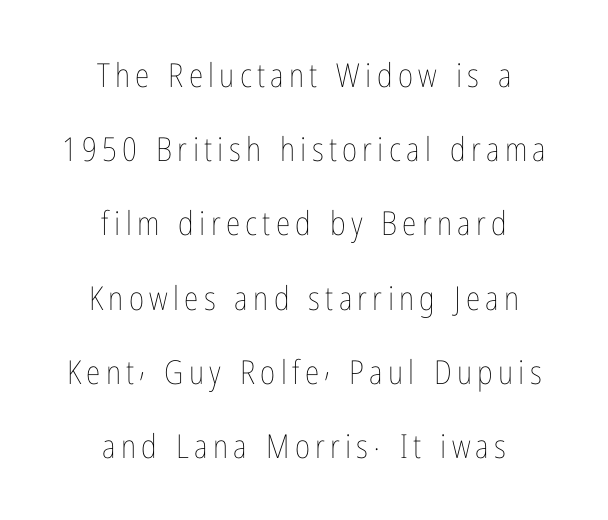
{"italic": "no", "bold": "no", "weight": "thin", "width": "condensed", "stroke_contrast": "low", "x_height": "medium", "monospaced": "no", "underline": "no", "align": "center", "line_spacing": "loose", "line_spacing_ratio": 2.25, "glyph_px": 33}
